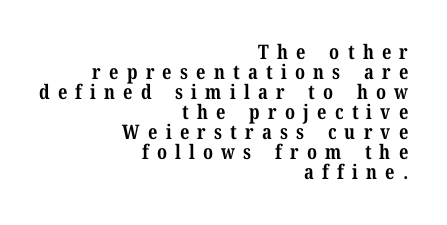
The image shows 20 px bold type, upright; set right-aligned, tight line spacing (1.0x), unusually wide letter spacing (+0.41 em), not underlined.
